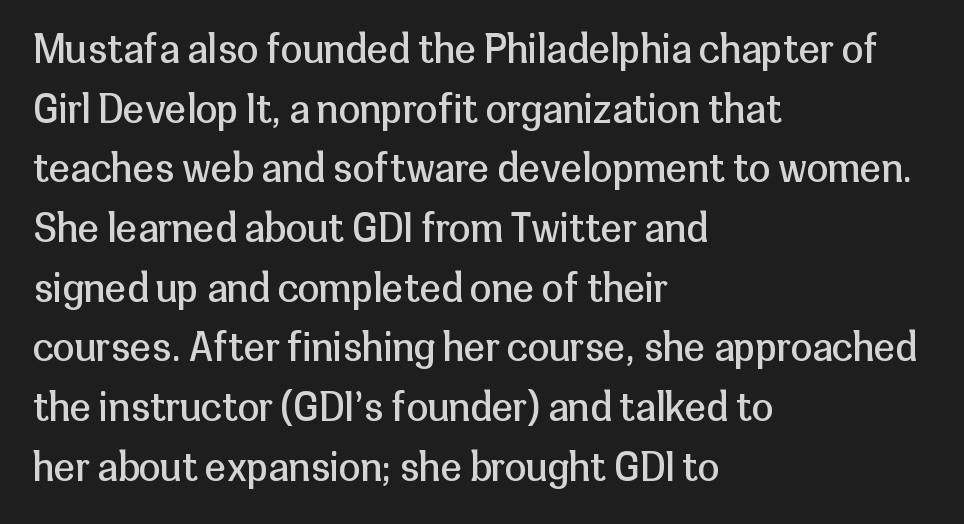
The image shows 39 px regular-weight sans-serif type, upright; set left-aligned, normal line spacing (1.53x), normal letter spacing, not underlined; low stroke contrast and a medium x-height.
